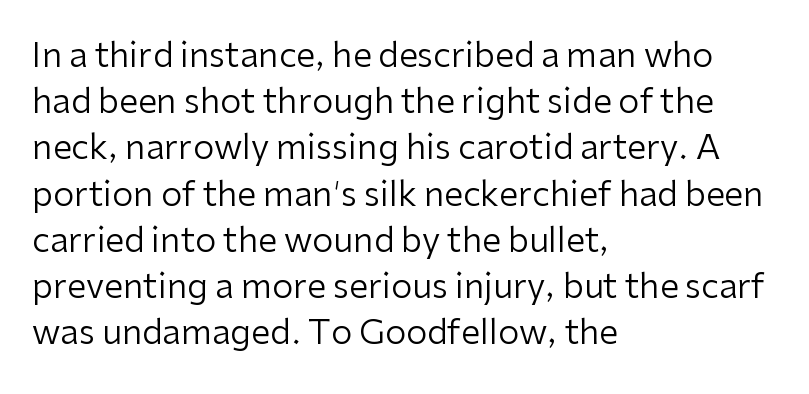
The image shows 34 px regular-weight sans-serif type, upright; set left-aligned, normal line spacing (1.36x), normal letter spacing, not underlined; low stroke contrast and a medium x-height.
